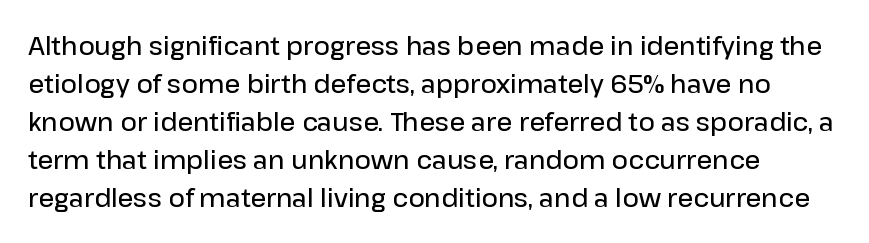
The image shows 25 px text type, upright; set normal line spacing (1.52x), normal letter spacing, not underlined.
